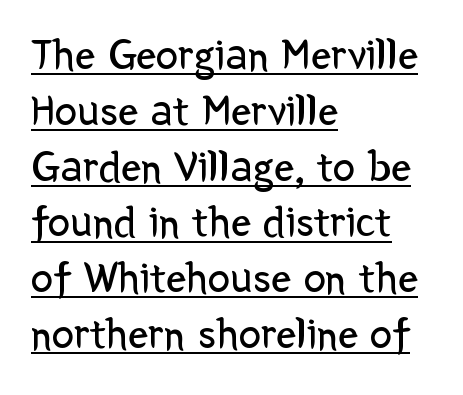
{"serif": "no", "italic": "no", "bold": "no", "weight": "regular", "width": "normal", "stroke_contrast": "low", "x_height": "medium", "monospaced": "no", "underline": "yes", "align": "left", "line_spacing_ratio": 1.24, "letter_spacing": "normal", "letter_spacing_em": 0.0, "glyph_px": 45}
